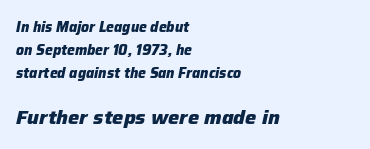
The image shows 20 px bold type, italic (leaning right); set left-aligned, normal line spacing (1.64x), normal letter spacing, not underlined; the second (bottom) block is 1.43x larger.
